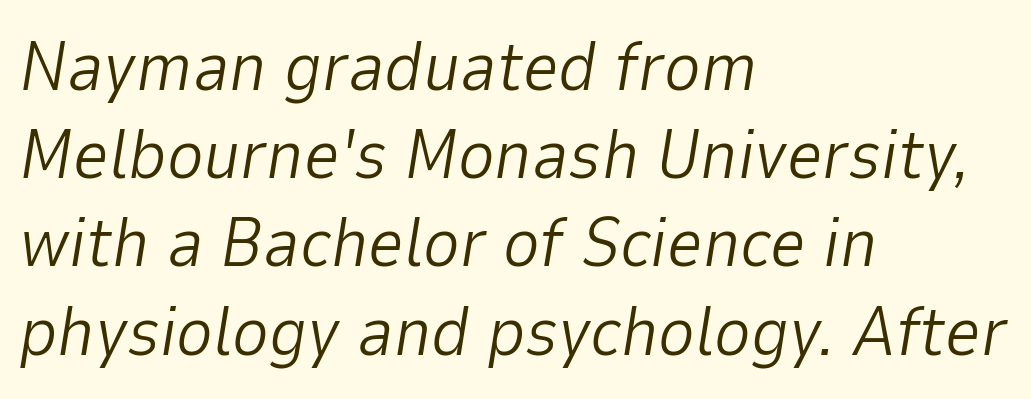
{"italic": "yes", "lean": "right", "slant_degrees": 9, "bold": "no", "weight": "light", "width": "normal", "stroke_contrast": "low", "x_height": "medium", "monospaced": "no", "underline": "no", "align": "left", "line_spacing": "normal", "line_spacing_ratio": 1.26, "letter_spacing": "normal", "letter_spacing_em": 0.0, "glyph_px": 70}
